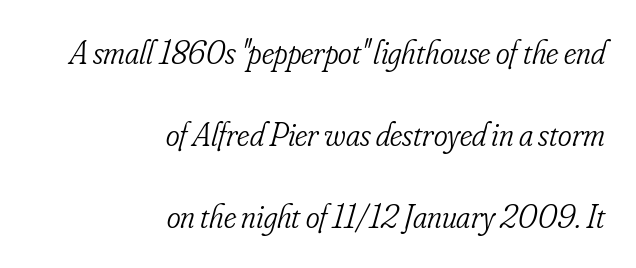
{"serif": "yes", "italic": "yes", "lean": "right", "slant_degrees": 16, "bold": "no", "weight": "light", "width": "condensed", "stroke_contrast": "low", "x_height": "small", "monospaced": "no", "underline": "no", "align": "right", "line_spacing": "loose", "line_spacing_ratio": 2.48, "letter_spacing": "normal", "letter_spacing_em": 0.0, "glyph_px": 33}
